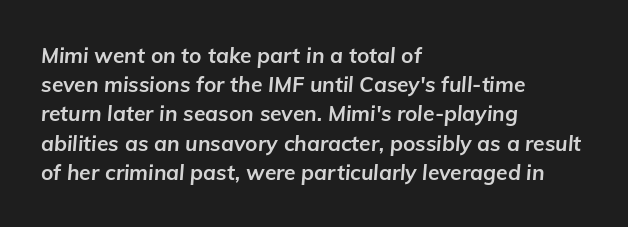
{"italic": "yes", "lean": "right", "slant_degrees": 5, "bold": "yes", "underline": "no", "align": "left", "line_spacing": "normal", "line_spacing_ratio": 1.39, "letter_spacing": "normal", "letter_spacing_em": 0.0, "glyph_px": 21}
